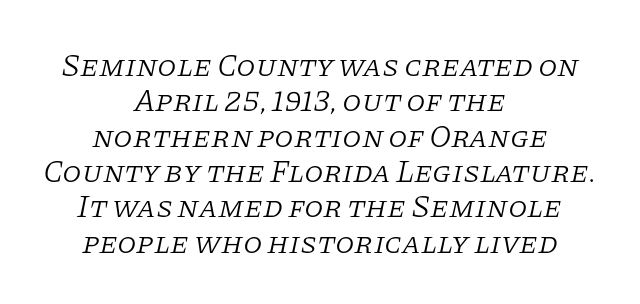
{"serif": "yes", "italic": "yes", "lean": "right", "slant_degrees": 11, "bold": "no", "weight": "light", "width": "normal", "stroke_contrast": "low", "x_height": "large", "monospaced": "no", "underline": "no", "align": "center", "line_spacing": "tight", "line_spacing_ratio": 1.14, "letter_spacing": "normal", "letter_spacing_em": 0.0, "glyph_px": 31}
